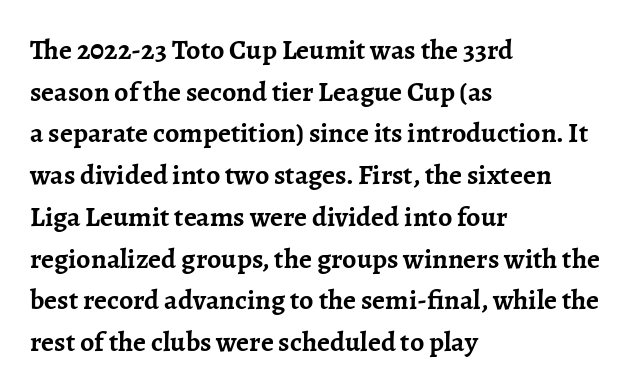
{"serif": "yes", "italic": "no", "bold": "yes", "weight": "semibold", "width": "normal", "stroke_contrast": "low", "x_height": "medium", "monospaced": "no", "underline": "no", "align": "left", "line_spacing": "normal", "line_spacing_ratio": 1.49, "letter_spacing": "normal", "letter_spacing_em": 0.0, "glyph_px": 28}
